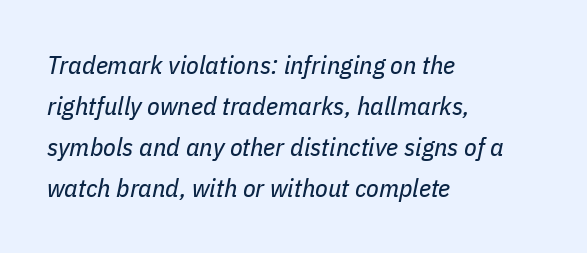
The ragged edge is on the right, which tells us the setting is flush left. Is the stroke heavy? The answer is a plain regular-or-lighter. An italicized treatment has been applied to the whole sample. Any mark beneath the type? The region is blank. Between one letter and the next there's only the usual sliver of space. Is there much room between lines? A standard amount, neither cramped nor airy.
